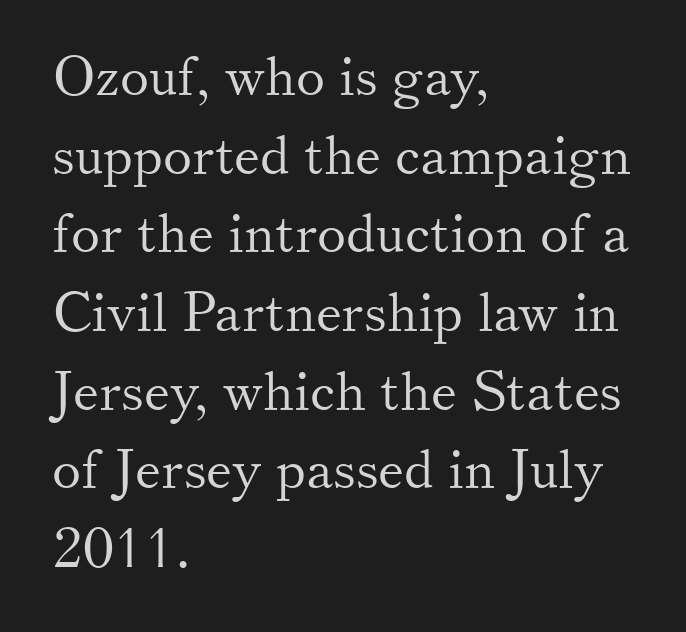
Q: Is the text bold? A: No.
Q: Is the text italic (slanted)? A: No, it is upright.
Q: Is the typeface a serif or a sans-serif typeface? A: Serif.
Q: Is the text underlined? A: No.
Q: How is the paragraph aligned? A: Left-aligned.
Q: Is the spacing between letters normal or unusually wide? A: Normal.
Q: Is the spacing between lines tight, normal or loose? A: Normal.
Q: Width (condensed, normal, or wide)? A: Normal.
Q: Stroke contrast? A: Medium.
Q: x-height? A: Small.
Q: Monospaced? A: No.
